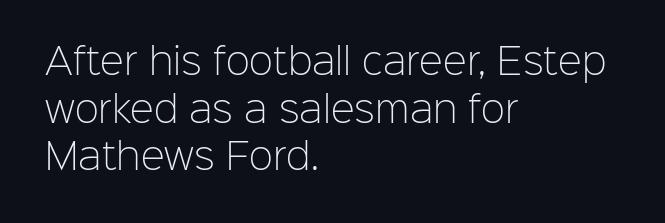
Q: Is the text bold? A: No.
Q: Is the text italic (slanted)? A: No, it is upright.
Q: Is the typeface a serif or a sans-serif typeface? A: Sans-serif.
Q: Is the text underlined? A: No.
Q: How is the paragraph aligned? A: Left-aligned.
Q: Is the spacing between letters normal or unusually wide? A: Normal.
Q: Is the spacing between lines tight, normal or loose? A: Normal.
Q: Width (condensed, normal, or wide)? A: Normal.
Q: Stroke contrast? A: Low.
Q: x-height? A: Medium.
Q: Monospaced? A: No.
